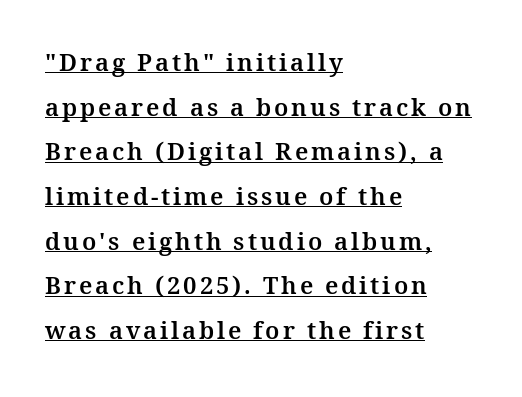
Notice how the stems are strictly vertical — no italics here. Compared with a centered layout, this one pins lines to the left instead. Has an underline been added? It has.
